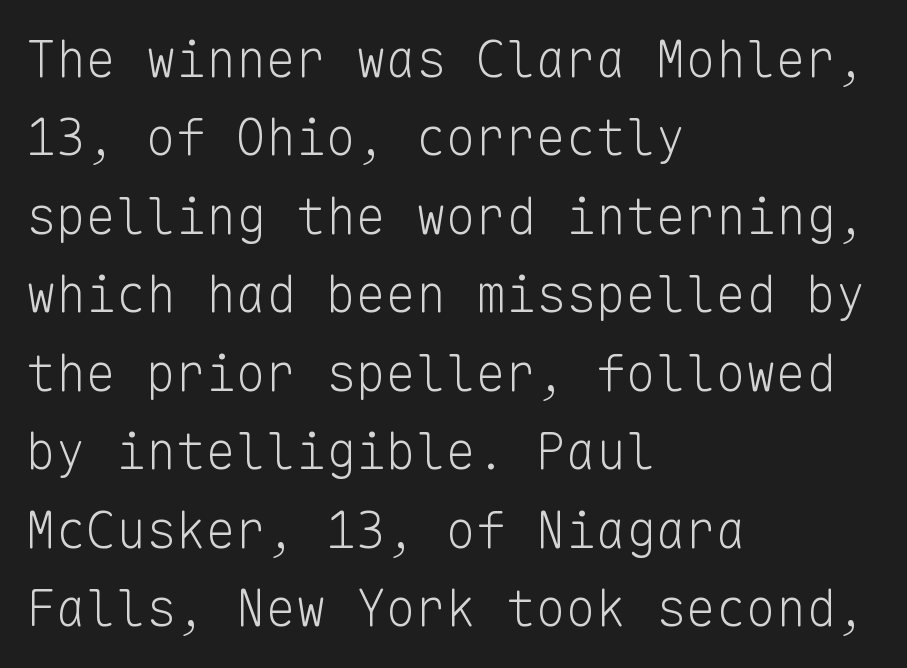
Q: Is the text bold? A: No.
Q: Is the text italic (slanted)? A: No, it is upright.
Q: Is the typeface a serif or a sans-serif typeface? A: Sans-serif.
Q: Is the text underlined? A: No.
Q: How is the paragraph aligned? A: Left-aligned.
Q: Is the spacing between letters normal or unusually wide? A: Normal.
Q: Is the spacing between lines tight, normal or loose? A: Normal.
Q: Width (condensed, normal, or wide)? A: Normal.
Q: Stroke contrast? A: Low.
Q: x-height? A: Medium.
Q: Monospaced? A: Yes.
